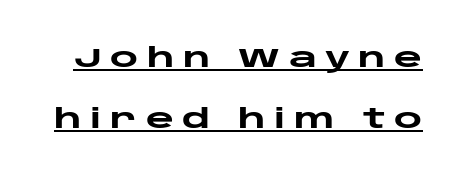
{"italic": "no", "bold": "yes", "underline": "yes", "line_spacing": "loose", "line_spacing_ratio": 2.26, "letter_spacing": "wide", "letter_spacing_em": 0.31, "glyph_px": 27}
